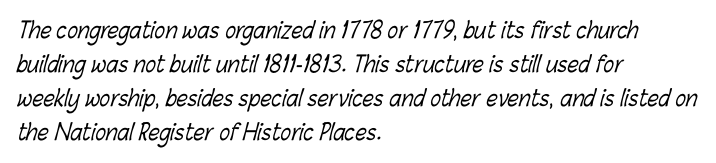
The passage shown is not underscored anywhere. Caption: face not bold, strokes unweighted. Tracking value appears to be zero — textbook default spacing. Leading: standard. The rag falls on the right side of this text block.
